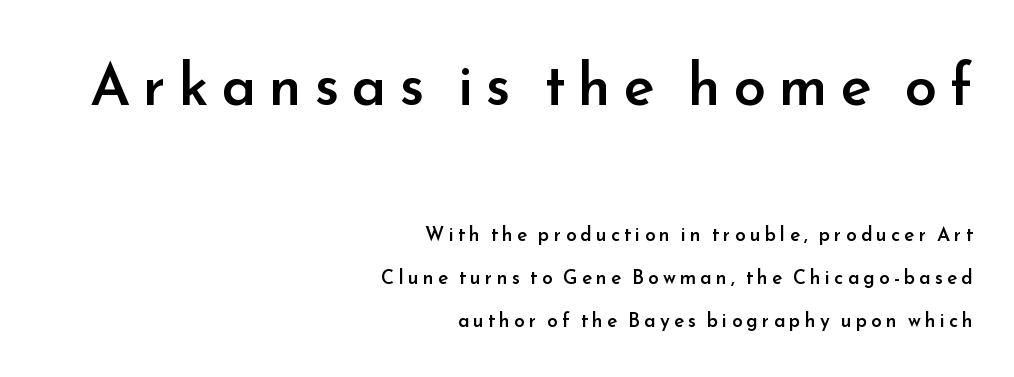
{"serif": "no", "italic": "no", "bold": "semi", "weight": "semibold", "width": "normal", "stroke_contrast": "low", "x_height": "small", "monospaced": "no", "underline": "no", "align": "right", "line_spacing": "loose", "line_spacing_ratio": 2.28, "letter_spacing": "wide", "letter_spacing_em": 0.22, "larger_block": "first", "size_ratio": 3.05, "glyph_px": 58}
